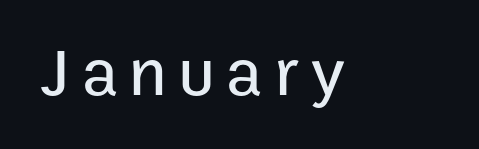
The image shows 68 px sans-serif type, upright; set not underlined; low stroke contrast and a medium x-height.
